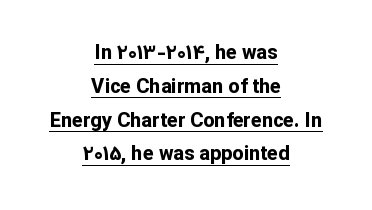
Horizontal bands of white between lines are of average thickness. Does a line run under the words? Yes, clearly. Compared with an ordinary text face, these strokes are far heavier — a full bold. If you folded the block vertically in half, each line would mirror itself in length. Students, note that the glyphs here touch the page at normal intervals.
